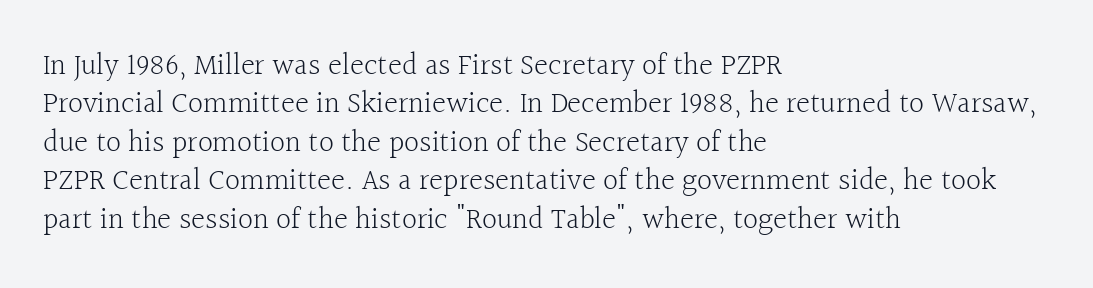
{"serif": "yes", "italic": "no", "bold": "no", "weight": "light", "width": "normal", "x_height": "medium", "monospaced": "no", "underline": "no", "align": "left", "line_spacing": "normal", "line_spacing_ratio": 1.28, "letter_spacing": "normal", "letter_spacing_em": 0.0, "glyph_px": 30}
